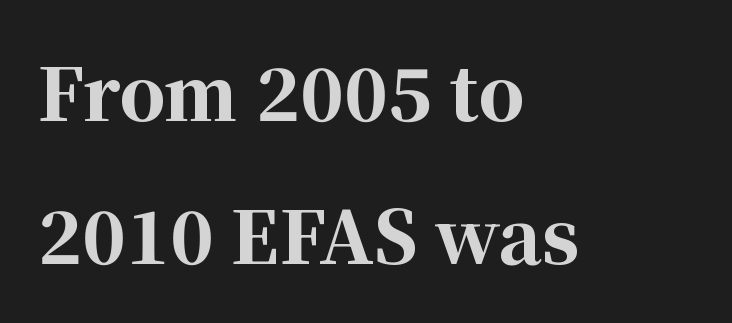
The image shows 72 px bold serif type, upright; set left-aligned, loose line spacing (1.98x), normal letter spacing, not underlined; high stroke contrast and a medium x-height.
